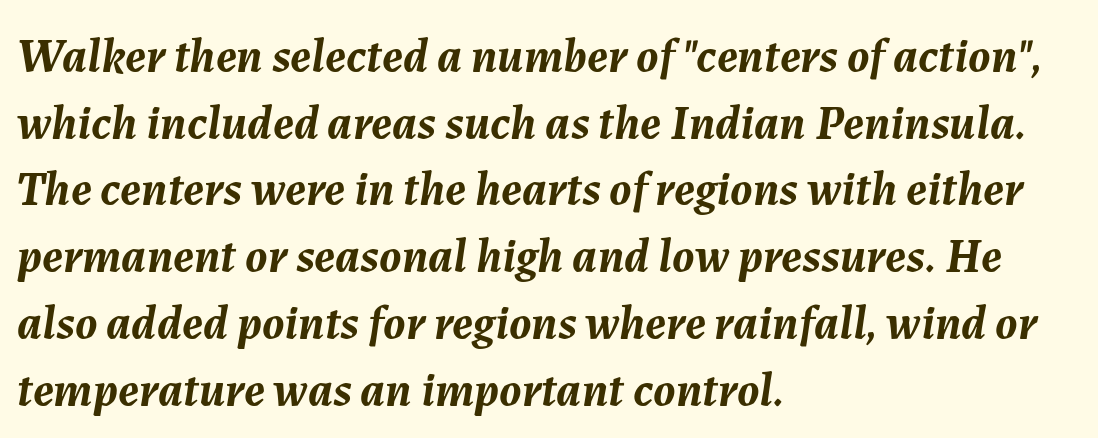
{"italic": "yes", "lean": "right", "slant_degrees": 7, "bold": "yes", "weight": "semibold", "width": "normal", "stroke_contrast": "medium", "x_height": "medium", "monospaced": "no", "underline": "no", "align": "left", "line_spacing": "normal", "line_spacing_ratio": 1.39, "letter_spacing": "normal", "letter_spacing_em": 0.0, "glyph_px": 48}
